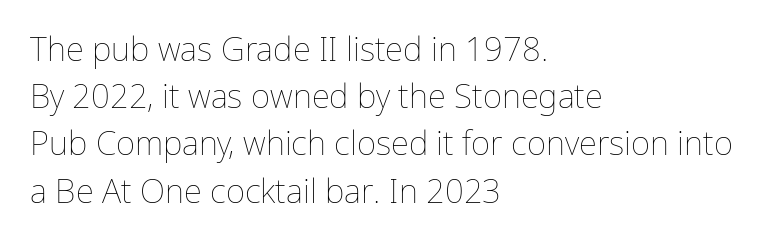
Q: Is the text bold? A: No.
Q: Is the text italic (slanted)? A: No, it is upright.
Q: Is the text underlined? A: No.
Q: How is the paragraph aligned? A: Left-aligned.
Q: Is the spacing between letters normal or unusually wide? A: Normal.
Q: Is the spacing between lines tight, normal or loose? A: Normal.
Q: Width (condensed, normal, or wide)? A: Normal.
Q: Stroke contrast? A: Low.
Q: x-height? A: Medium.
Q: Monospaced? A: No.
